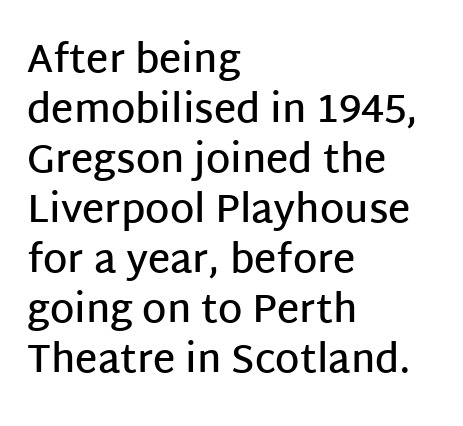
{"serif": "no", "italic": "no", "bold": "semi", "weight": "semibold", "width": "normal", "stroke_contrast": "low", "x_height": "large", "monospaced": "no", "underline": "no", "align": "left", "line_spacing": "normal", "line_spacing_ratio": 1.28, "letter_spacing": "normal", "letter_spacing_em": 0.0, "glyph_px": 39}
